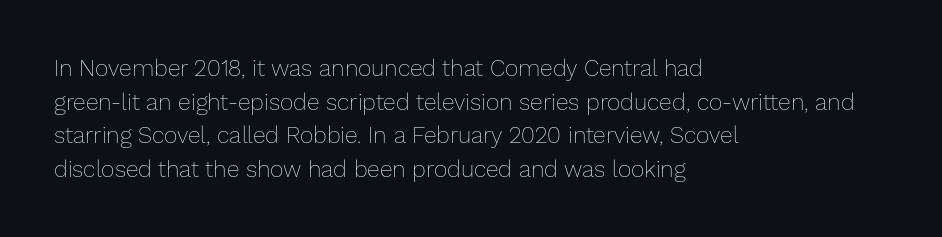
The image shows 23 px text type, upright; set left-aligned, normal line spacing (1.46x), normal letter spacing, not underlined.
